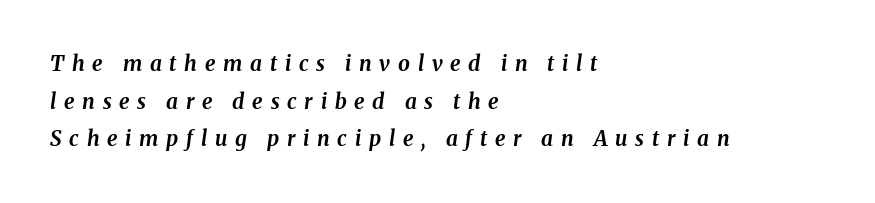
Q: Is the text bold? A: Yes.
Q: Is the text italic (slanted)? A: Yes, it leans right by about 8 degrees.
Q: Is the text underlined? A: No.
Q: How is the paragraph aligned? A: Left-aligned.
Q: Is the spacing between letters normal or unusually wide? A: Unusually wide.
